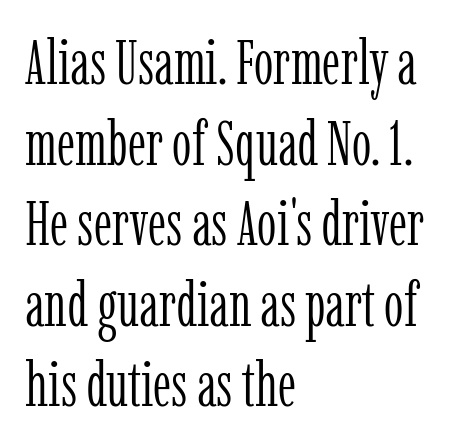
Q: Is the text bold? A: No.
Q: Is the text italic (slanted)? A: No, it is upright.
Q: Is the typeface a serif or a sans-serif typeface? A: Serif.
Q: Is the text underlined? A: No.
Q: How is the paragraph aligned? A: Left-aligned.
Q: Is the spacing between letters normal or unusually wide? A: Normal.
Q: Is the spacing between lines tight, normal or loose? A: Normal.
Q: Width (condensed, normal, or wide)? A: Condensed.
Q: Stroke contrast? A: Low.
Q: x-height? A: Medium.
Q: Monospaced? A: No.
